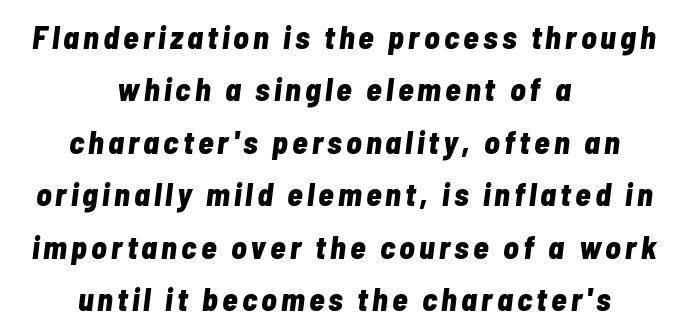
The image shows 32 px bold, condensed type, italic (leaning right); set centered, normal line spacing (1.64x), not underlined; low stroke contrast and a medium x-height.
